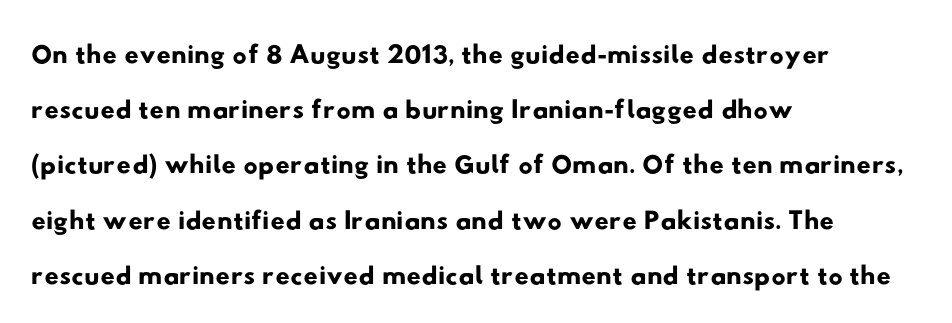
{"serif": "no", "width": "wide", "stroke_contrast": "low", "x_height": "small", "monospaced": "no", "underline": "no", "align": "left", "line_spacing": "normal", "line_spacing_ratio": 1.38, "letter_spacing": "normal", "letter_spacing_em": 0.0, "glyph_px": 40}
